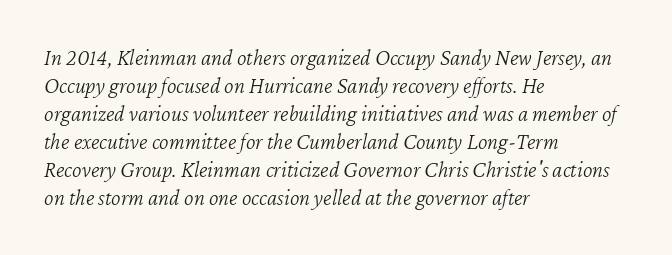
The image shows 23 px text type, italic (leaning right); set left-aligned, line spacing 1.22x, normal letter spacing, not underlined.
